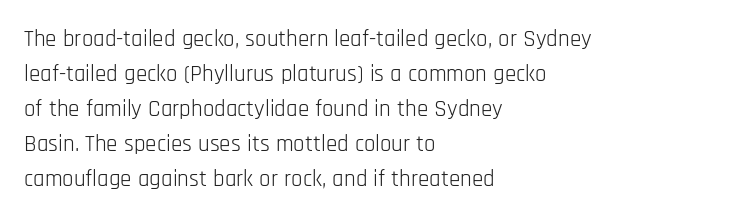
Weight: not bold — regular or lighter. The typesetter chose a ragged-right arrangement here. Each new line begins a customary step beneath the previous one. You could call the tracking neutral — neither tight nor loose. Only glyphs here, with clear space below each row. You can tell it's not italic because the verticals are truly vertical.
